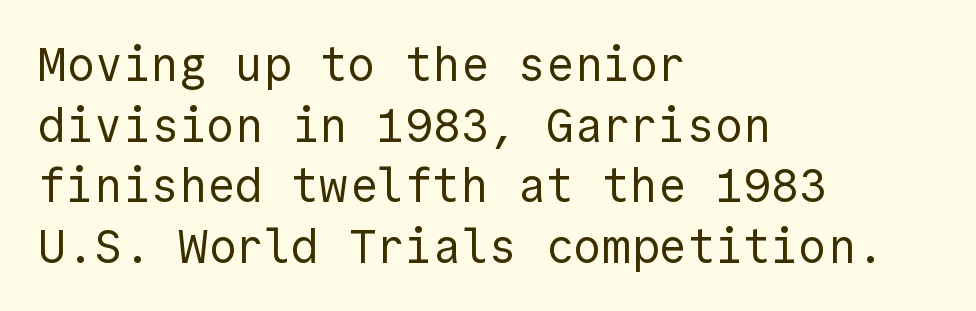
The letters look calm and open, with moderate or lighter stems. Casual observation: everything's shoved over to the left. Does the leading feel generous? No, just average. The letters stand upright; this is a roman face.
